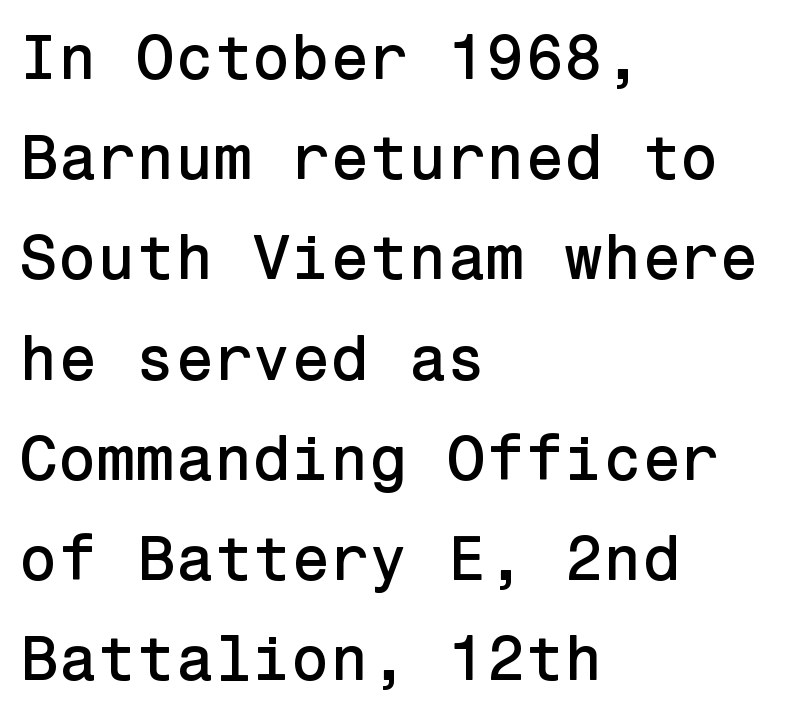
Line beginnings align vertically; line endings do not. Short note: letters normally spaced. Ascenders rise straight up at ninety degrees. The glyphs in this specimen are sans serif. Check the space under the baseline: it is left empty.
